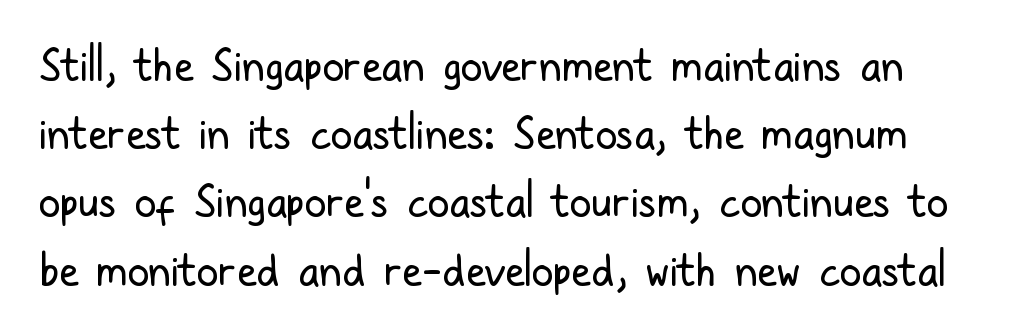
Look at the tracking — it's just the regular setting, nothing added. The face used here is a sans, in the tradition of grotesques and geometrics. Stems here are at most as thick as an everyday book face. The specimen reads as upright at a glance.
